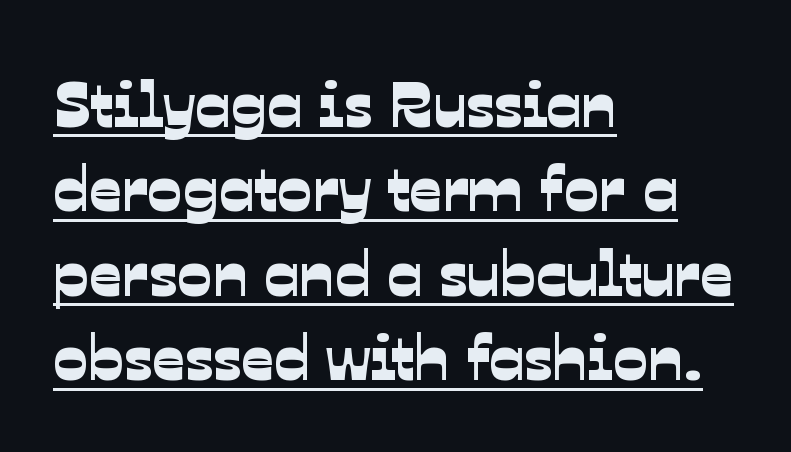
What's the leading like? Ordinary, nothing unusual. This rendering uses left alignment, leaving the right contour irregular. The rendered words wear a rule along their underside. Each letter keeps its own natural width here, so spacing adapts to shape. Stroke terminals: plain, sans-serif.
